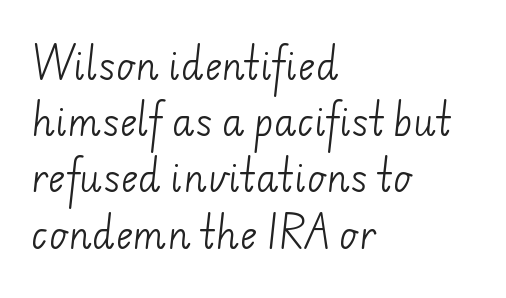
Q: Is the text bold? A: No.
Q: Is the typeface a serif or a sans-serif typeface? A: Sans-serif.
Q: Is the text underlined? A: No.
Q: How is the paragraph aligned? A: Left-aligned.
Q: Is the spacing between letters normal or unusually wide? A: Normal.
Q: Is the spacing between lines tight, normal or loose? A: Normal.
Q: Width (condensed, normal, or wide)? A: Normal.
Q: Stroke contrast? A: Low.
Q: x-height? A: Small.
Q: Monospaced? A: No.
